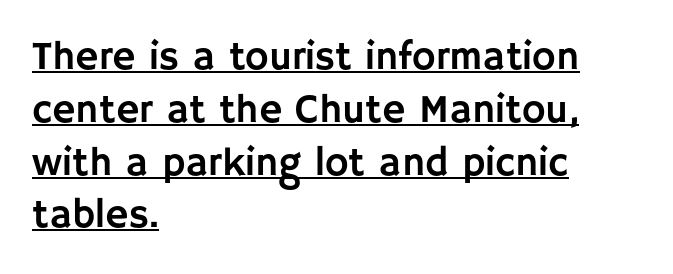
Q: Is the text italic (slanted)? A: No, it is upright.
Q: Is the typeface a serif or a sans-serif typeface? A: Sans-serif.
Q: Is the text underlined? A: Yes.
Q: How is the paragraph aligned? A: Left-aligned.
Q: Is the spacing between letters normal or unusually wide? A: Normal.
Q: Is the spacing between lines tight, normal or loose? A: Normal.
Q: Width (condensed, normal, or wide)? A: Normal.
Q: Stroke contrast? A: Low.
Q: x-height? A: Large.
Q: Monospaced? A: No.
